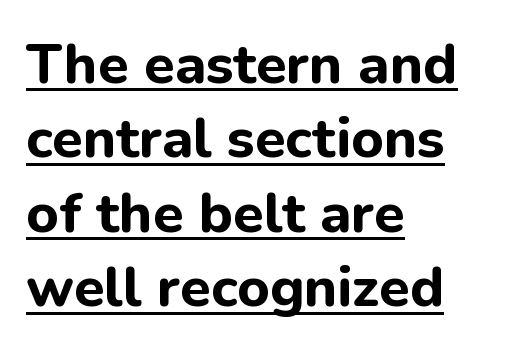
What kind of face is this? One without serifs — a sans. The block of text has a typical density, with ordinary space between rows. Compared with typical body copy, the letter spacing here is the same. The lettering is marked with a stroke running underneath it.
